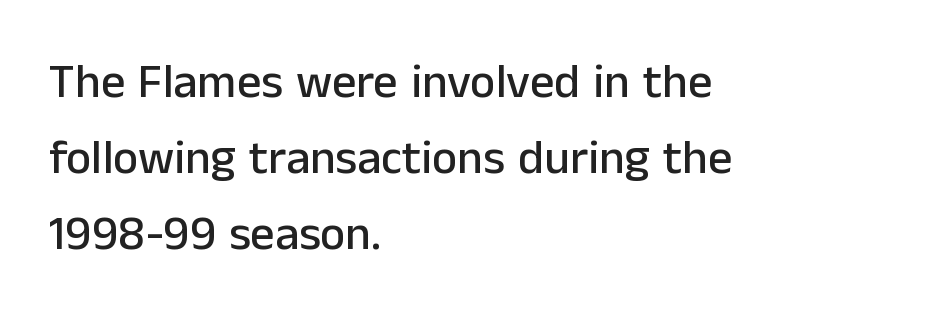
Type without underlining. Left-aligned paragraph, ragged on the right. This sample keeps an unexceptional amount of space between lines. Check where the strokes stop: nothing finishes them off — pure sans. Do the characters align in a grid? No, the font is proportional. Unlike italic type, these characters show no tilt at all.
